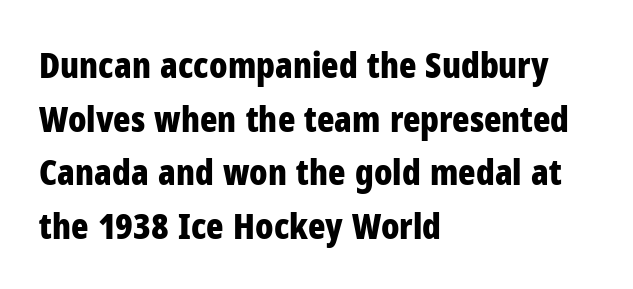
The image shows 36 px bold, condensed sans-serif type, upright; set left-aligned, normal line spacing (1.49x), normal letter spacing, not underlined; low stroke contrast and a medium x-height.
